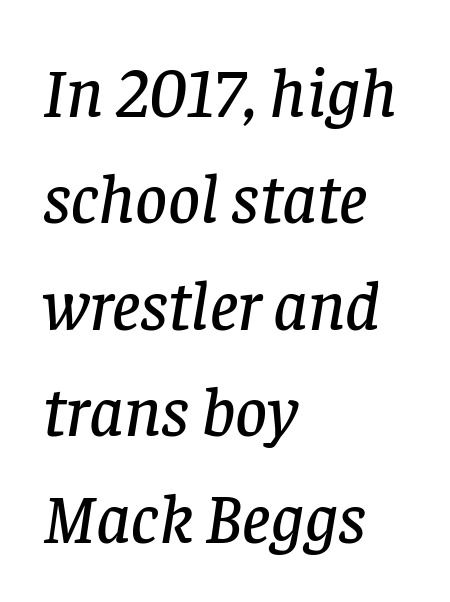
Default kerning and tracking; the words read as compact shapes. The letters carry serifs — small finishing strokes at the ends of their stems. The text carries the slant typical of an italic or oblique font. The space between consecutive lines is moderate. The glyphs are unaccompanied by any horizontal stroke below them.
